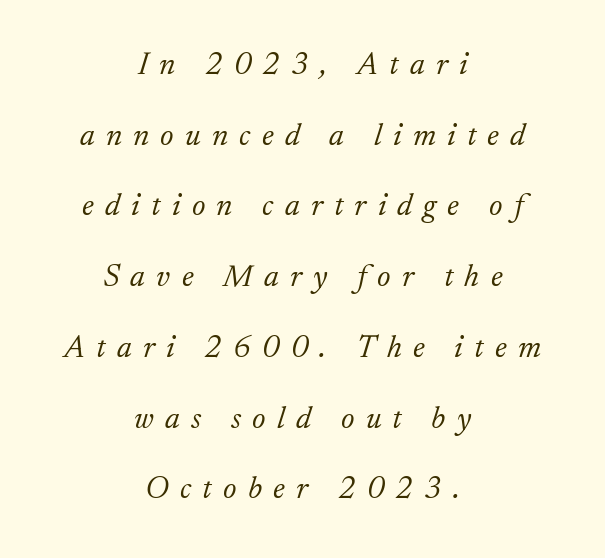
Q: Is the text bold? A: No.
Q: Is the text italic (slanted)? A: Yes, it leans right by about 17 degrees.
Q: Is the typeface a serif or a sans-serif typeface? A: Serif.
Q: Is the text underlined? A: No.
Q: How is the paragraph aligned? A: Centered.
Q: Is the spacing between letters normal or unusually wide? A: Unusually wide.
Q: Is the spacing between lines tight, normal or loose? A: Loose.
Q: Width (condensed, normal, or wide)? A: Normal.
Q: Stroke contrast? A: Low.
Q: x-height? A: Small.
Q: Monospaced? A: No.
